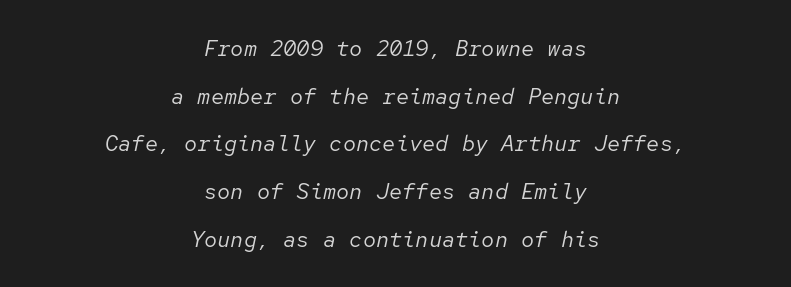
The letterforms sit shoulder to shoulder at normal distance. The specimen omits any rule beneath the text block's lines. Looking at the ascenders, they clearly lean. Leading is clearly above the norm, producing a sparse column.
